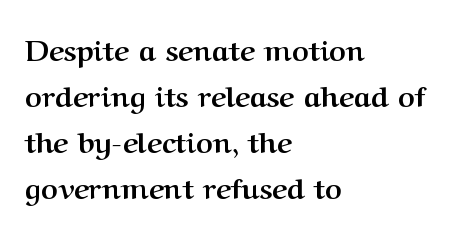
This sample has the flowing, uneven cadence of proportional lettering. If you measured baseline to baseline, you'd find a middling distance. Clear beneath every line of the passage. The typesetter chose a ragged-right arrangement here.
